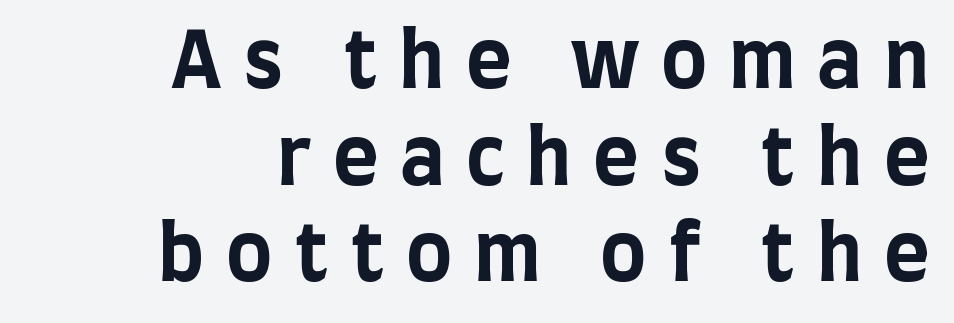
Q: Is the text bold? A: Yes.
Q: Is the text italic (slanted)? A: No, it is upright.
Q: Is the typeface a serif or a sans-serif typeface? A: Sans-serif.
Q: Is the text underlined? A: No.
Q: How is the paragraph aligned? A: Right-aligned.
Q: Is the spacing between letters normal or unusually wide? A: Unusually wide.
Q: Width (condensed, normal, or wide)? A: Condensed.
Q: Stroke contrast? A: Low.
Q: x-height? A: Large.
Q: Monospaced? A: No.
